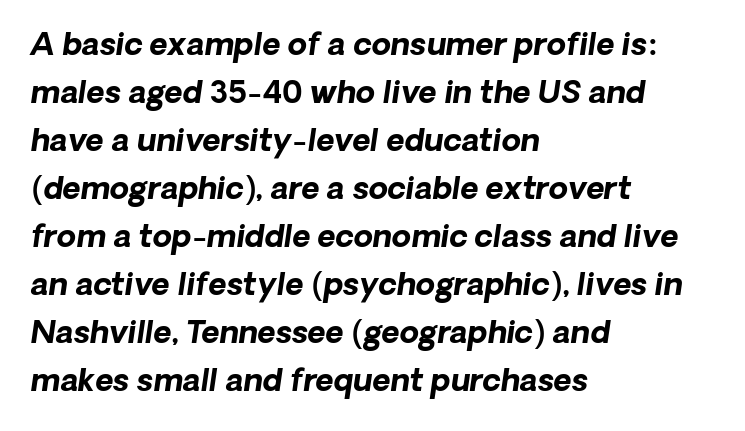
The image shows 31 px bold type, italic (leaning right); set left-aligned, normal line spacing (1.55x), normal letter spacing, not underlined; low stroke contrast and a medium x-height.
